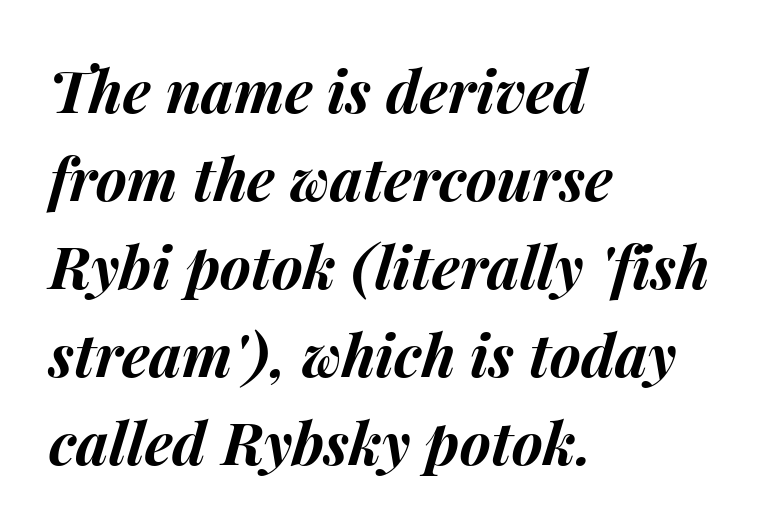
{"italic": "yes", "lean": "right", "slant_degrees": 15, "bold": "yes", "weight": "bold", "width": "normal", "stroke_contrast": "medium", "x_height": "medium", "monospaced": "no", "underline": "no", "align": "left", "line_spacing": "normal", "line_spacing_ratio": 1.49, "letter_spacing": "normal", "letter_spacing_em": 0.0, "glyph_px": 59}
